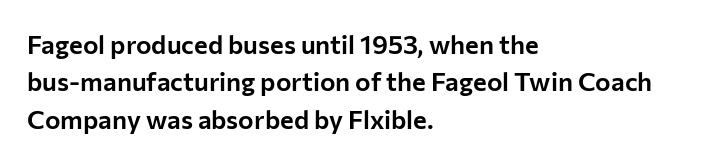
Q: Is the text italic (slanted)? A: No, it is upright.
Q: Is the text underlined? A: No.
Q: How is the paragraph aligned? A: Left-aligned.
Q: Is the spacing between letters normal or unusually wide? A: Normal.
Q: Is the spacing between lines tight, normal or loose? A: Normal.
